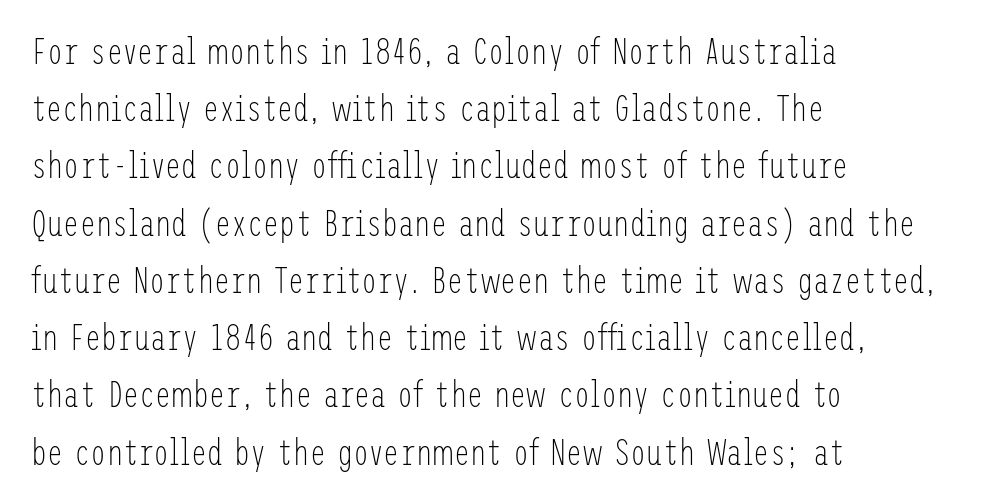
{"serif": "no", "italic": "no", "bold": "no", "weight": "light", "width": "condensed", "stroke_contrast": "low", "x_height": "medium", "underline": "no", "align": "left", "line_spacing": "normal", "line_spacing_ratio": 1.59, "letter_spacing": "normal", "letter_spacing_em": 0.0, "glyph_px": 36}
